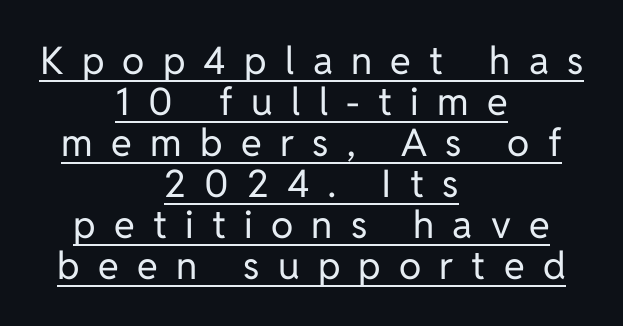
{"serif": "no", "italic": "no", "bold": "no", "weight": "regular", "width": "normal", "stroke_contrast": "low", "x_height": "medium", "monospaced": "no", "underline": "yes", "align": "center", "line_spacing": "tight", "line_spacing_ratio": 1.08, "letter_spacing": "wide", "letter_spacing_em": 0.48, "glyph_px": 38}
